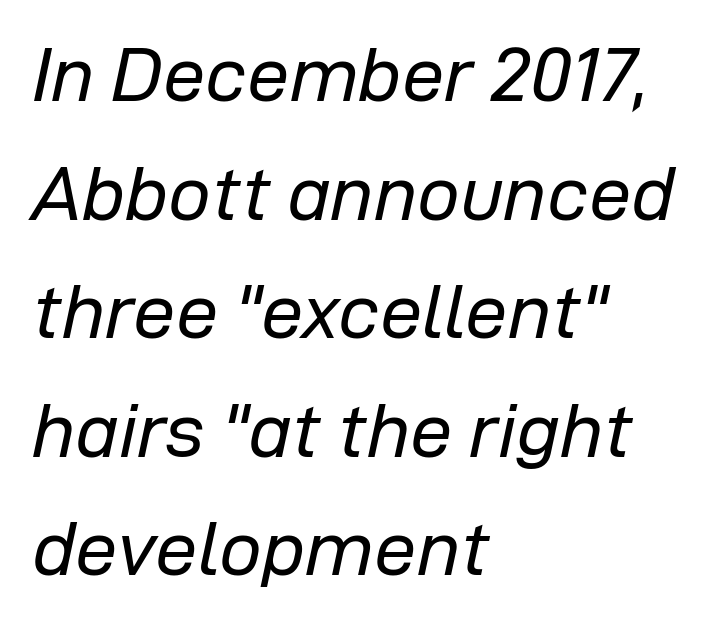
The image shows 76 px regular-weight type, italic (leaning right); set left-aligned, normal line spacing (1.56x), normal letter spacing, not underlined; low stroke contrast and a medium x-height.
